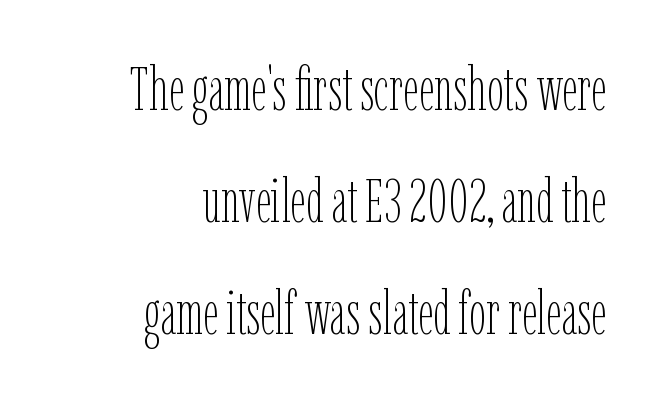
{"italic": "no", "bold": "no", "weight": "thin", "width": "condensed", "stroke_contrast": "low", "x_height": "medium", "monospaced": "no", "underline": "no", "align": "right", "line_spacing_ratio": 1.87, "letter_spacing": "normal", "letter_spacing_em": 0.0, "glyph_px": 60}
